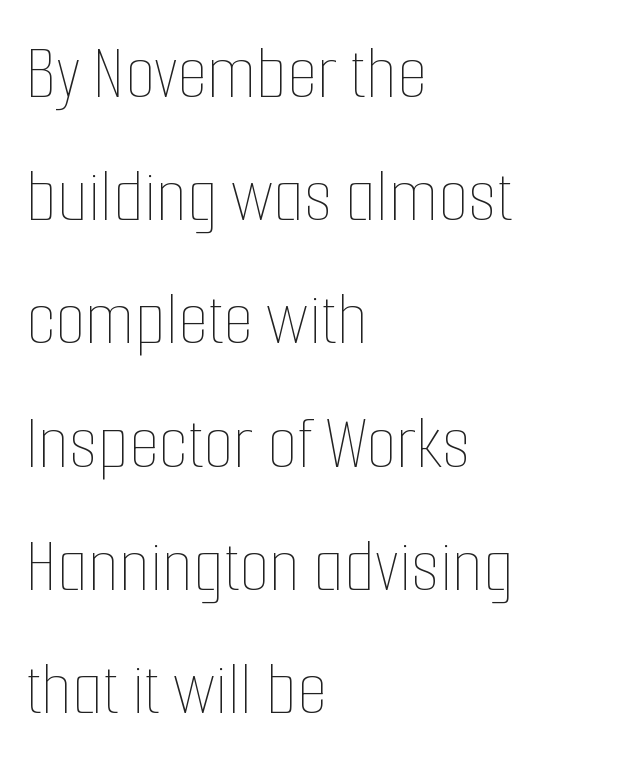
The image shows 78 px thin, condensed type, upright; set left-aligned, normal line spacing (1.58x), normal letter spacing, not underlined; low stroke contrast and a medium x-height.
